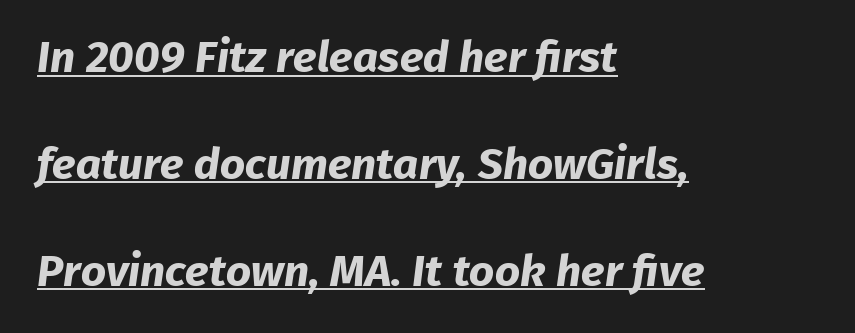
Q: Is the text bold? A: Yes.
Q: Is the typeface a serif or a sans-serif typeface? A: Sans-serif.
Q: Is the text underlined? A: Yes.
Q: How is the paragraph aligned? A: Left-aligned.
Q: Is the spacing between letters normal or unusually wide? A: Normal.
Q: Is the spacing between lines tight, normal or loose? A: Loose.
Q: Width (condensed, normal, or wide)? A: Normal.
Q: Stroke contrast? A: Low.
Q: x-height? A: Medium.
Q: Monospaced? A: No.
